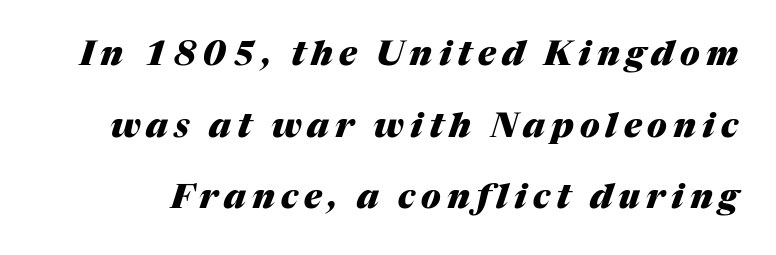
Q: Is the text bold? A: Yes.
Q: Is the text italic (slanted)? A: Yes, it leans right by about 17 degrees.
Q: Is the text underlined? A: No.
Q: Is the spacing between lines tight, normal or loose? A: Loose.
Q: Width (condensed, normal, or wide)? A: Normal.
Q: Stroke contrast? A: Medium.
Q: x-height? A: Medium.
Q: Monospaced? A: No.
